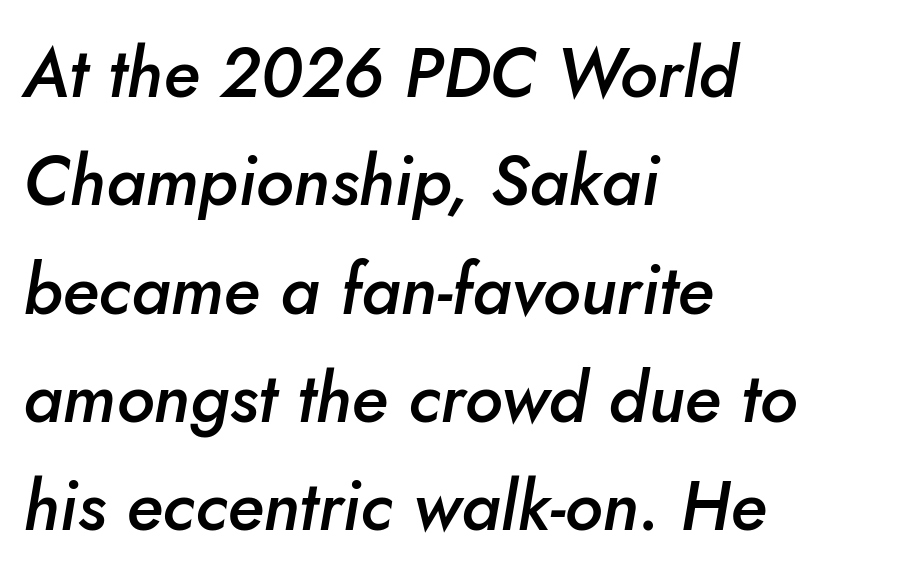
{"italic": "yes", "lean": "right", "slant_degrees": 10, "bold": "semi", "weight": "semibold", "width": "normal", "stroke_contrast": "low", "x_height": "small", "monospaced": "no", "underline": "no", "align": "left", "line_spacing": "normal", "line_spacing_ratio": 1.57, "letter_spacing": "normal", "letter_spacing_em": 0.0, "glyph_px": 69}
